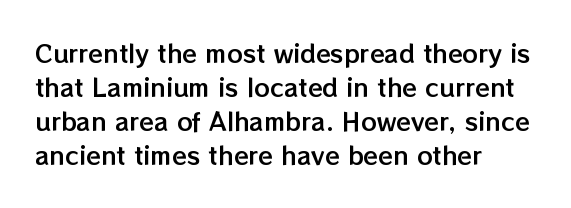
Each word holds together tightly as a unit, with standard inter-letter gaps. Horizontally, the lines are justified to the leading edge only. Check the space under the baseline: it is left empty. Leading matches the norm, producing a regular column.
